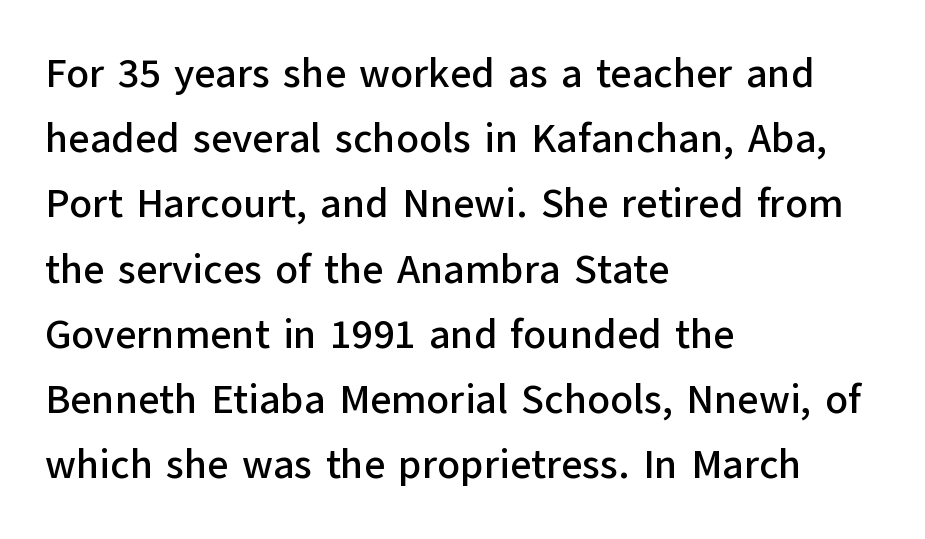
{"serif": "no", "italic": "no", "width": "normal", "stroke_contrast": "low", "x_height": "medium", "monospaced": "no", "underline": "no", "align": "left", "line_spacing": "normal", "line_spacing_ratio": 1.59, "letter_spacing": "normal", "letter_spacing_em": 0.0, "glyph_px": 41}
